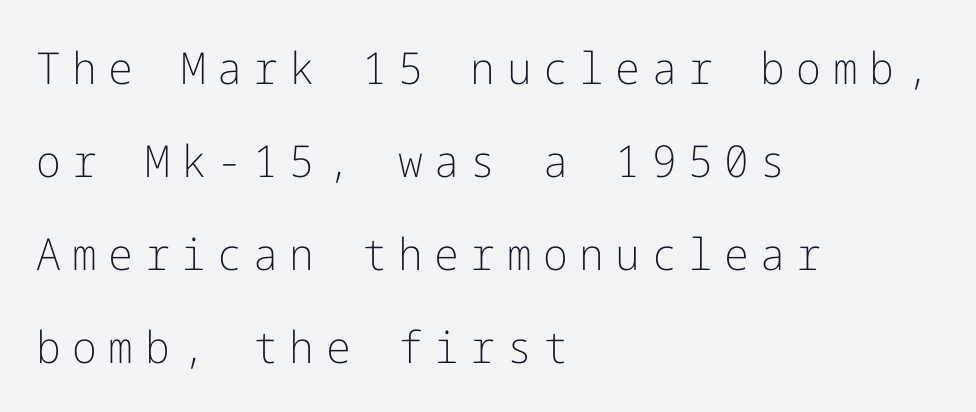
The image shows 44 px light sans-serif type, upright; set left-aligned, loose line spacing (2.11x), unusually wide letter spacing (+0.26 em), not underlined; low stroke contrast and a medium x-height.
